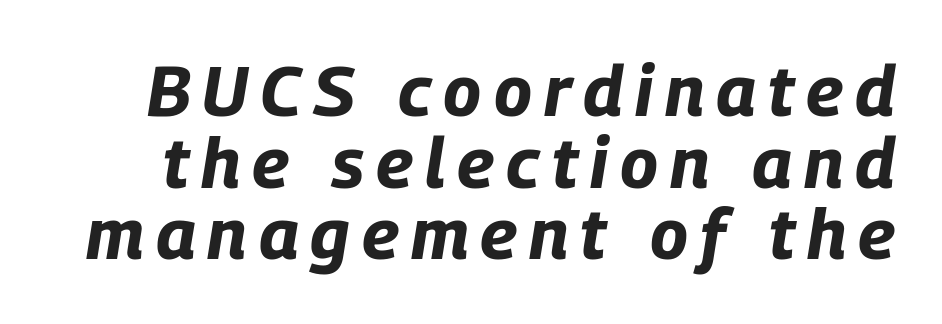
{"italic": "yes", "lean": "right", "slant_degrees": 9, "bold": "yes", "weight": "bold", "width": "condensed", "stroke_contrast": "low", "x_height": "large", "monospaced": "no", "underline": "no", "line_spacing": "tight", "line_spacing_ratio": 1.01, "glyph_px": 71}
